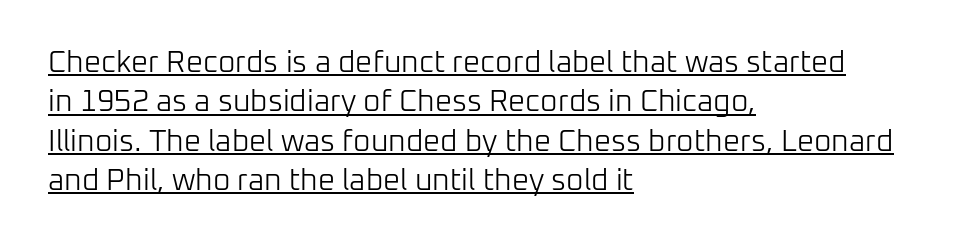
The image shows 30 px light sans-serif type, upright; set left-aligned, normal line spacing (1.31x), normal letter spacing, underlined; low stroke contrast and a medium x-height.
